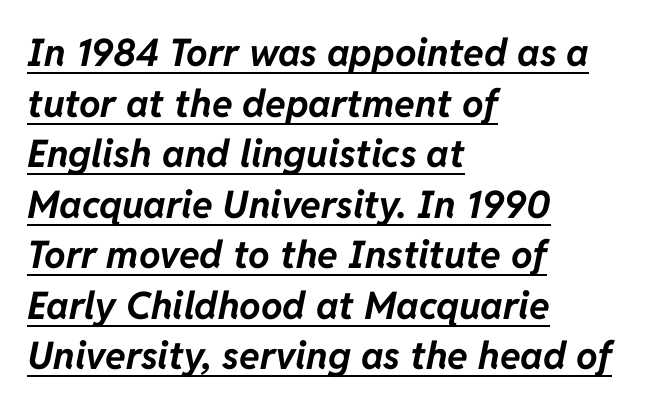
The image shows 38 px bold type, italic (leaning right); set left-aligned, normal line spacing (1.33x), normal letter spacing, underlined; low stroke contrast and a medium x-height.
